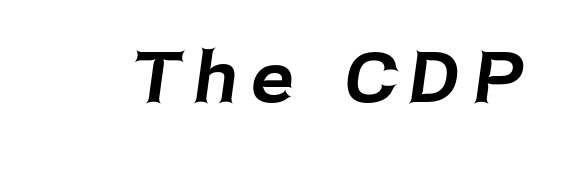
{"serif": "no", "width": "normal", "stroke_contrast": "low", "x_height": "medium", "monospaced": "no", "underline": "no", "letter_spacing": "wide", "letter_spacing_em": 0.2, "glyph_px": 70}
